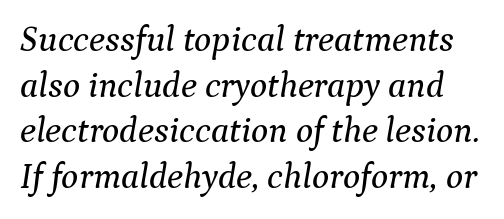
{"serif": "yes", "italic": "yes", "lean": "right", "slant_degrees": 9, "width": "normal", "stroke_contrast": "medium", "x_height": "medium", "monospaced": "no", "underline": "no", "line_spacing": "normal", "line_spacing_ratio": 1.27, "letter_spacing": "normal", "letter_spacing_em": 0.0, "glyph_px": 36}
